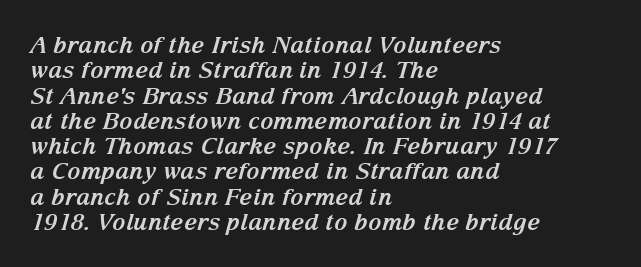
Q: Is the text bold? A: Yes.
Q: Is the text italic (slanted)? A: Yes, it leans right by about 15 degrees.
Q: Is the text underlined? A: No.
Q: How is the paragraph aligned? A: Left-aligned.
Q: Is the spacing between letters normal or unusually wide? A: Normal.
Q: Is the spacing between lines tight, normal or loose? A: Tight.
